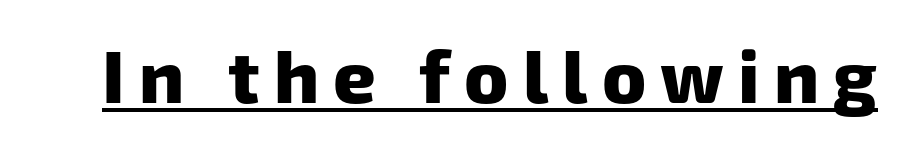
A typographer would call this underscored text. The passage shown is typed in a proportional face where columns would drift. These lines are composed in type without serifs. Heavy-handed strokes throughout: this text is bold.
